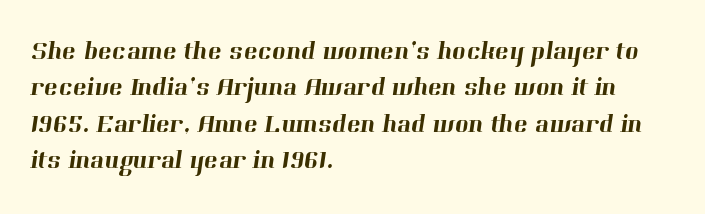
Q: Is the text underlined? A: No.
Q: How is the paragraph aligned? A: Left-aligned.
Q: Is the spacing between letters normal or unusually wide? A: Normal.
Q: Is the spacing between lines tight, normal or loose? A: Normal.
